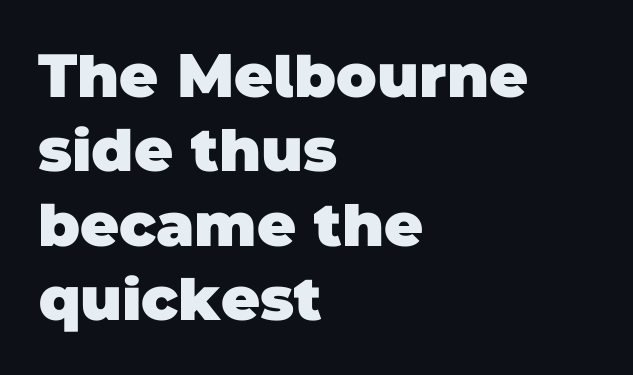
Q: Is the text bold? A: Yes.
Q: Is the typeface a serif or a sans-serif typeface? A: Sans-serif.
Q: Is the text underlined? A: No.
Q: How is the paragraph aligned? A: Left-aligned.
Q: Is the spacing between letters normal or unusually wide? A: Normal.
Q: Width (condensed, normal, or wide)? A: Normal.
Q: Stroke contrast? A: Low.
Q: x-height? A: Large.
Q: Monospaced? A: No.
